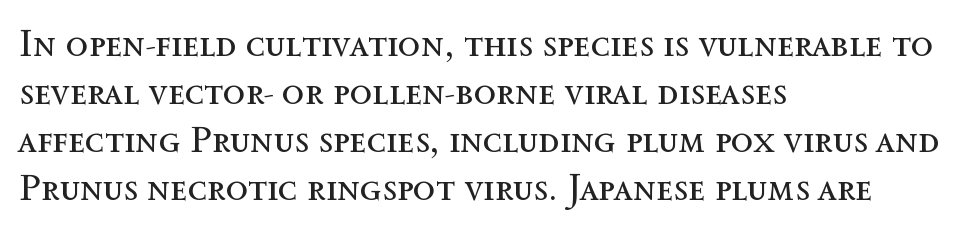
The image shows 37 px regular-weight type, upright; set left-aligned, normal line spacing (1.3x), normal letter spacing, not underlined; a medium x-height.
